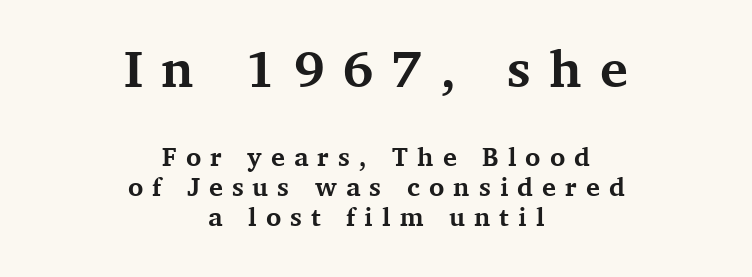
Horizontal bands of white between lines are thin slivers. Serifs: yes, visible at the terminals of the letterforms. Two sizes are in play, and the larger belongs to the first block. Is there any slant? The stems are plumb.
